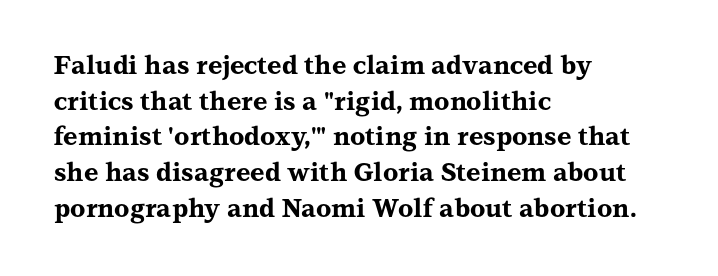
{"italic": "no", "bold": "yes", "underline": "no", "align": "left", "line_spacing": "normal", "line_spacing_ratio": 1.43, "letter_spacing": "normal", "letter_spacing_em": 0.0, "glyph_px": 25}
